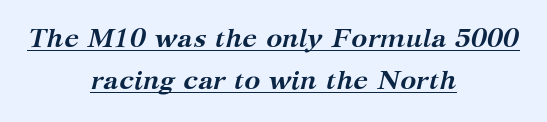
The image shows 27 px bold type, italic (leaning right); set centered, normal line spacing (1.54x), normal letter spacing, underlined.
